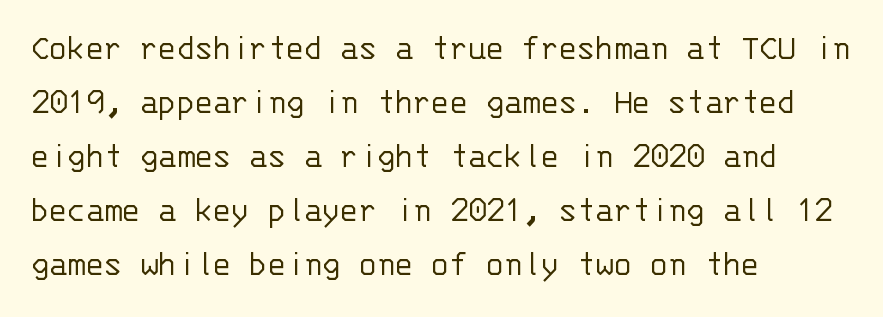
{"serif": "no", "italic": "no", "bold": "no", "weight": "light", "width": "normal", "stroke_contrast": "low", "x_height": "large", "monospaced": "yes", "underline": "no", "align": "left", "line_spacing": "normal", "line_spacing_ratio": 1.46, "letter_spacing": "normal", "letter_spacing_em": 0.0, "glyph_px": 37}
